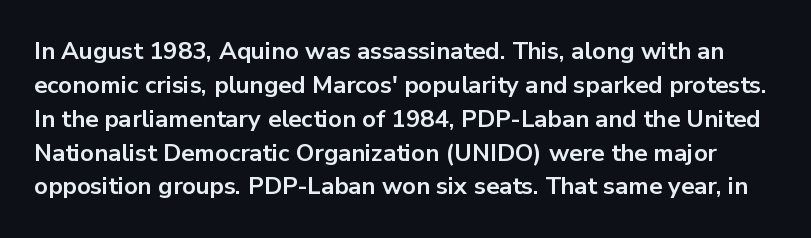
Q: Is the text bold? A: Yes.
Q: Is the text italic (slanted)? A: No, it is upright.
Q: Is the text underlined? A: No.
Q: Is the spacing between letters normal or unusually wide? A: Normal.
Q: Is the spacing between lines tight, normal or loose? A: Normal.
